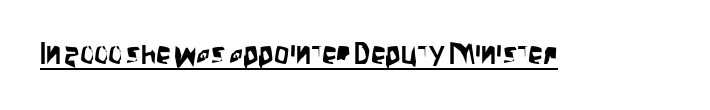
The image shows 30 px condensed sans-serif type, upright; set normal letter spacing, underlined; low stroke contrast and a large x-height.
